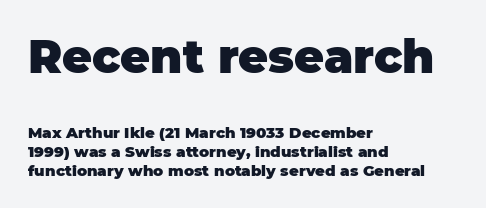
Q: Is the text bold? A: Yes.
Q: Is the text italic (slanted)? A: No, it is upright.
Q: Is the typeface a serif or a sans-serif typeface? A: Sans-serif.
Q: Is the text underlined? A: No.
Q: How is the paragraph aligned? A: Left-aligned.
Q: Is the spacing between letters normal or unusually wide? A: Normal.
Q: Is the spacing between lines tight, normal or loose? A: Normal.
Q: Which block of text is set in a larger size, the first (top) or the second (bottom)? A: The first (top) one.
Q: Width (condensed, normal, or wide)? A: Normal.
Q: Stroke contrast? A: Low.
Q: x-height? A: Large.
Q: Monospaced? A: No.
